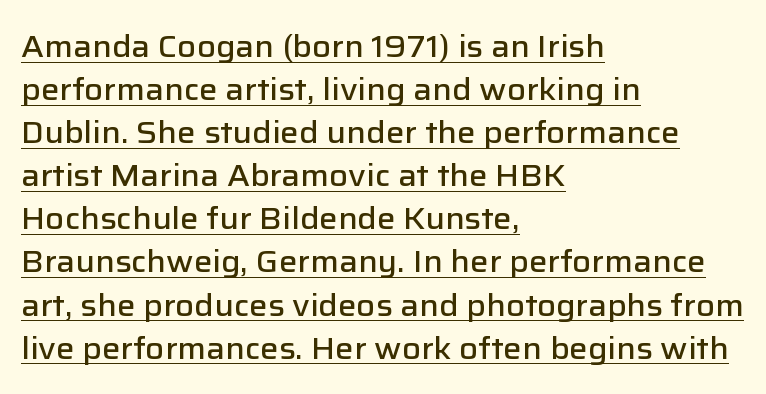
{"serif": "no", "italic": "no", "bold": "semi", "weight": "semibold", "width": "normal", "stroke_contrast": "low", "x_height": "medium", "monospaced": "no", "underline": "yes", "align": "left", "line_spacing": "normal", "line_spacing_ratio": 1.39, "letter_spacing": "normal", "letter_spacing_em": 0.0, "glyph_px": 31}
